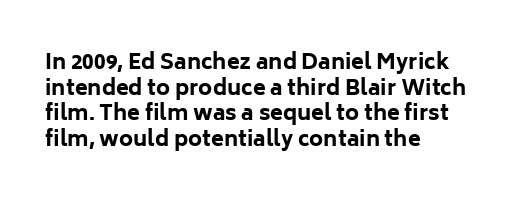
Is there any slant? The stems are plumb. The zone under the glyphs is completely vacant. Caption: bold face, heavy strokes. Each word holds together tightly as a unit, with standard inter-letter gaps. Does the copy run flush right? No — it runs flush left.
